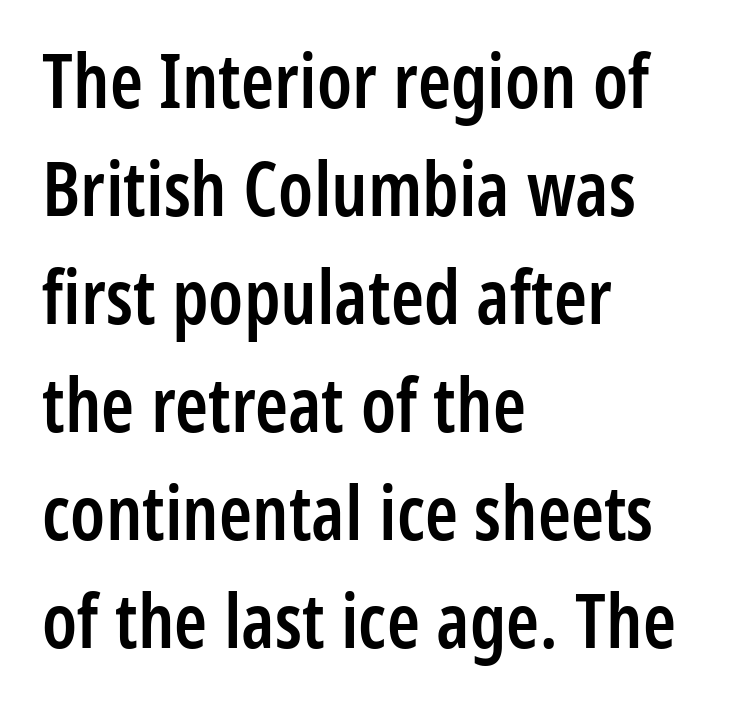
{"serif": "no", "italic": "no", "bold": "semi", "weight": "semibold", "width": "condensed", "stroke_contrast": "low", "x_height": "medium", "monospaced": "no", "underline": "no", "align": "left", "line_spacing": "normal", "line_spacing_ratio": 1.44, "letter_spacing": "normal", "letter_spacing_em": 0.0, "glyph_px": 75}
